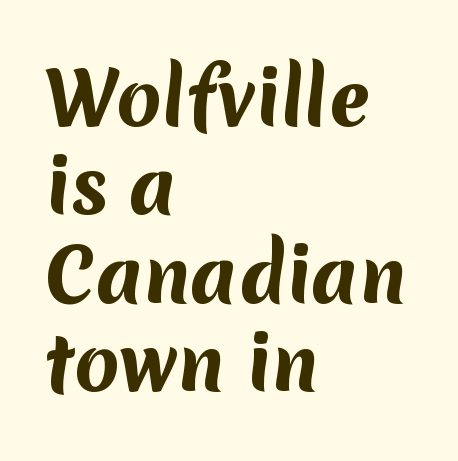
{"serif": "no", "bold": "yes", "weight": "bold", "width": "normal", "stroke_contrast": "medium", "x_height": "medium", "monospaced": "no", "underline": "no", "align": "left", "line_spacing_ratio": 1.21, "letter_spacing": "normal", "letter_spacing_em": 0.0, "glyph_px": 73}
